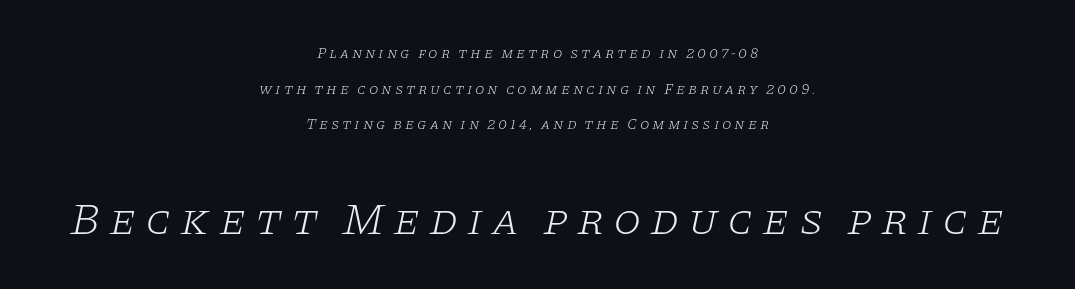
Q: Is the text bold? A: No.
Q: Is the text italic (slanted)? A: Yes, it leans right by about 11 degrees.
Q: Is the typeface a serif or a sans-serif typeface? A: Serif.
Q: Is the text underlined? A: No.
Q: How is the paragraph aligned? A: Centered.
Q: Is the spacing between lines tight, normal or loose? A: Loose.
Q: Which block of text is set in a larger size, the first (top) or the second (bottom)? A: The second (bottom) one.
Q: Width (condensed, normal, or wide)? A: Wide.
Q: Stroke contrast? A: Low.
Q: x-height? A: Large.
Q: Monospaced? A: No.
